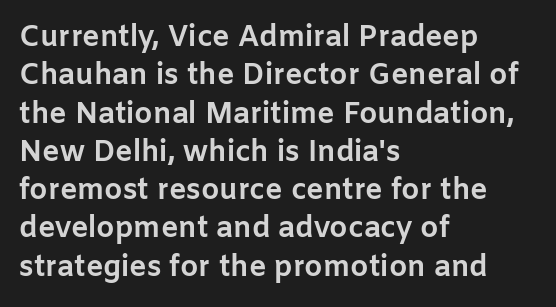
The image shows 29 px bold sans-serif type, upright; set left-aligned, normal line spacing (1.32x), normal letter spacing, not underlined; low stroke contrast and a medium x-height.
